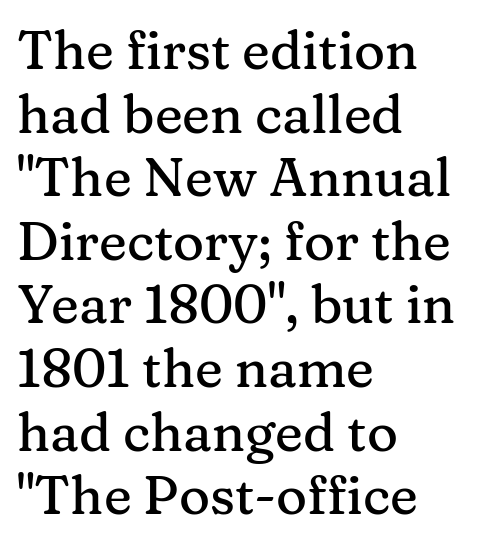
{"serif": "yes", "italic": "no", "width": "normal", "stroke_contrast": "medium", "x_height": "medium", "monospaced": "no", "underline": "no", "align": "left", "line_spacing_ratio": 1.2, "letter_spacing": "normal", "letter_spacing_em": 0.0, "glyph_px": 53}
